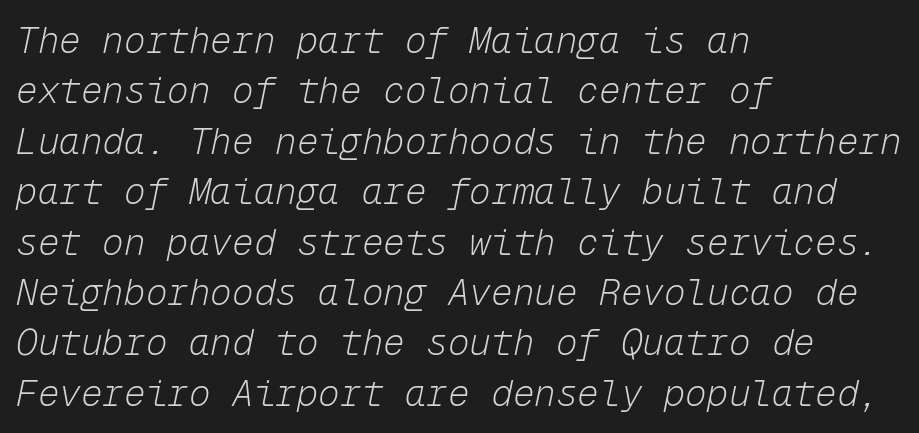
{"italic": "yes", "lean": "right", "slant_degrees": 12, "bold": "no", "weight": "light", "width": "normal", "stroke_contrast": "low", "x_height": "medium", "monospaced": "yes", "underline": "no", "align": "left", "line_spacing": "normal", "line_spacing_ratio": 1.4, "letter_spacing": "normal", "letter_spacing_em": 0.0, "glyph_px": 36}
